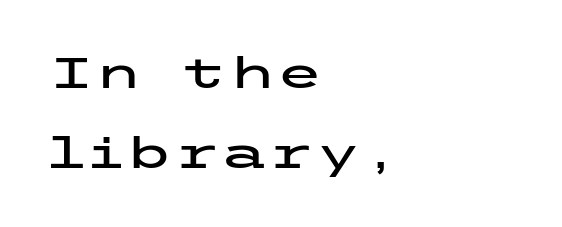
Q: Is the text italic (slanted)? A: No, it is upright.
Q: Is the typeface a serif or a sans-serif typeface? A: Sans-serif.
Q: Is the text underlined? A: No.
Q: How is the paragraph aligned? A: Left-aligned.
Q: Is the spacing between letters normal or unusually wide? A: Normal.
Q: Width (condensed, normal, or wide)? A: Wide.
Q: Stroke contrast? A: Low.
Q: x-height? A: Medium.
